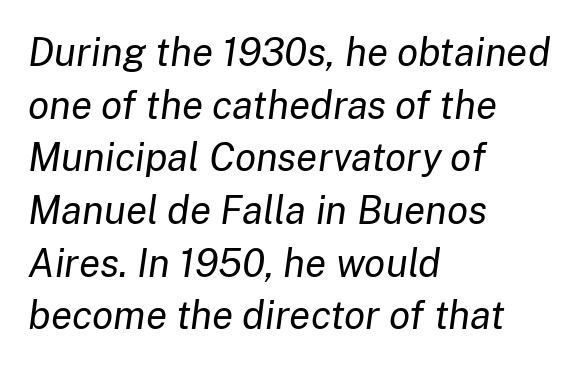
The weight would be labelled regular, book, light, or lighter still. The paragraph has a hard left edge and a soft right edge. Nobody touched the tracking dial on this one. Character widths vary here, with narrow letters taking less room than wide ones.
